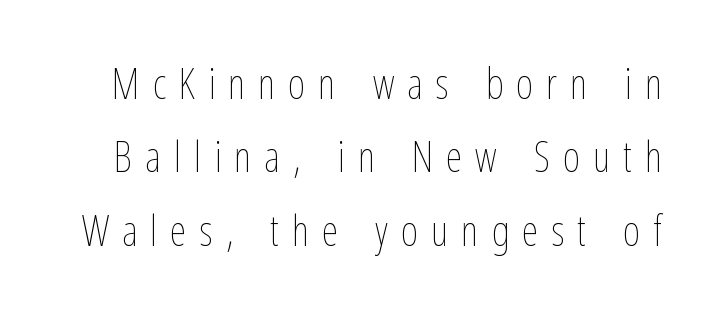
{"italic": "no", "bold": "no", "weight": "thin", "width": "condensed", "stroke_contrast": "low", "x_height": "medium", "monospaced": "no", "underline": "no", "line_spacing_ratio": 1.75, "letter_spacing": "wide", "letter_spacing_em": 0.31, "glyph_px": 42}
